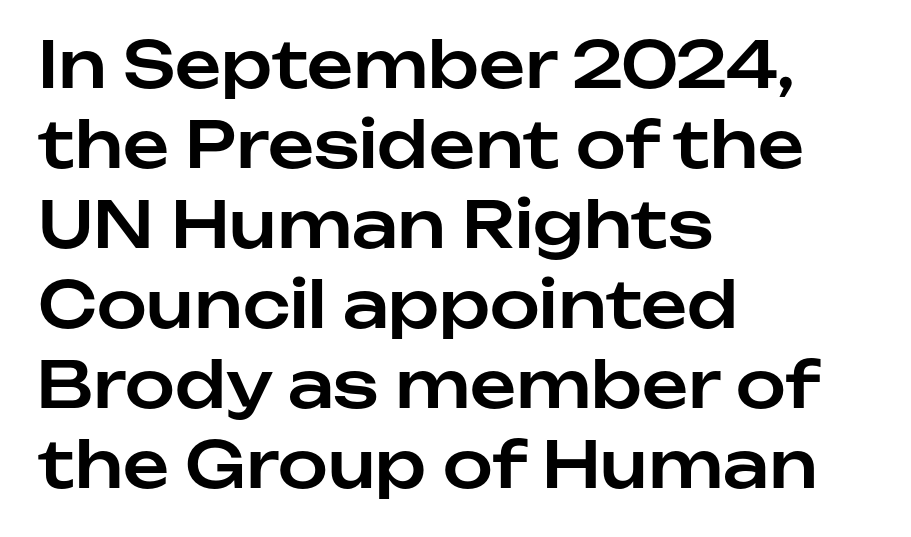
{"serif": "no", "italic": "no", "width": "normal", "stroke_contrast": "low", "x_height": "medium", "monospaced": "no", "underline": "no", "align": "left", "line_spacing": "normal", "line_spacing_ratio": 1.25, "letter_spacing": "normal", "letter_spacing_em": 0.0, "glyph_px": 64}
